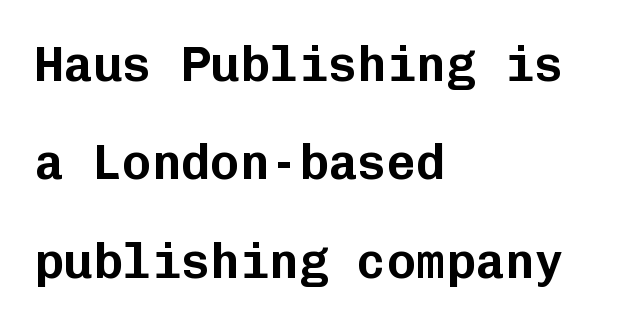
{"serif": "no", "italic": "no", "width": "normal", "stroke_contrast": "low", "x_height": "medium", "monospaced": "yes", "underline": "no", "align": "left", "line_spacing": "loose", "line_spacing_ratio": 2.01, "letter_spacing": "normal", "letter_spacing_em": 0.0, "glyph_px": 49}
